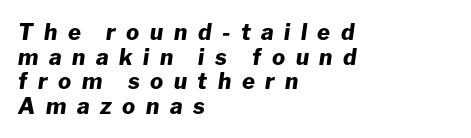
{"italic": "yes", "lean": "right", "slant_degrees": 8, "bold": "yes", "underline": "no", "align": "left", "line_spacing": "tight", "line_spacing_ratio": 1.12, "letter_spacing": "wide", "letter_spacing_em": 0.48, "glyph_px": 22}
